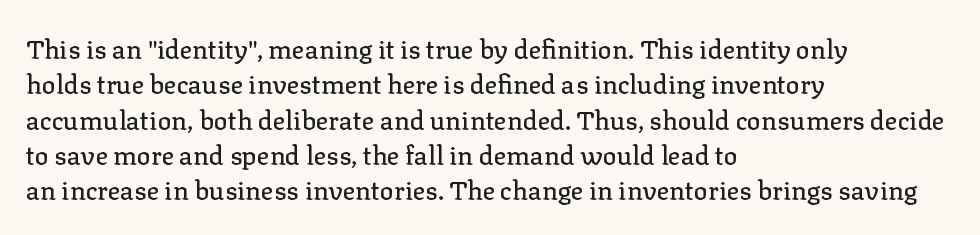
Q: Is the text italic (slanted)? A: No, it is upright.
Q: Is the text underlined? A: No.
Q: How is the paragraph aligned? A: Left-aligned.
Q: Is the spacing between letters normal or unusually wide? A: Normal.
Q: Is the spacing between lines tight, normal or loose? A: Normal.
